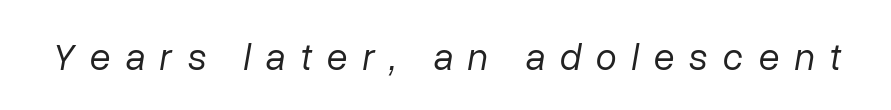
{"italic": "yes", "lean": "right", "slant_degrees": 10, "bold": "no", "weight": "regular", "width": "normal", "stroke_contrast": "low", "x_height": "medium", "monospaced": "no", "underline": "no", "letter_spacing": "wide", "letter_spacing_em": 0.39, "glyph_px": 38}
